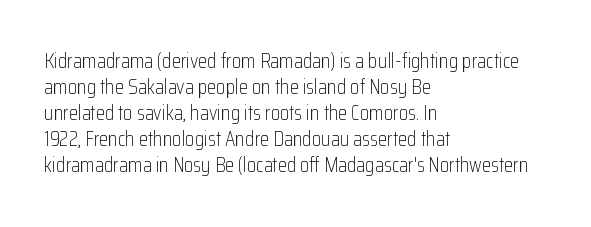
The typography opts for an upright posture over an oblique one. Unmarked baselines from the first word to the last. Students, note that the glyphs here touch the page at normal intervals. Which margin do the lines hug? The left one — the right edge is uneven. The typesetting does not lean heavy: it is not bold.
